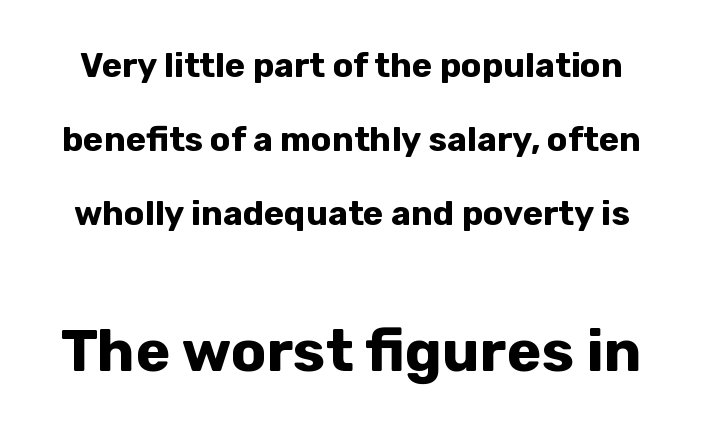
The tracking reads as untouched default to a designer's eye. Stroke thickness is high; the sample reads as a true bold. The following chunk of copy outweighs the initial chunk in type size. Compared with typical paragraphs, the rows here are farther apart.
